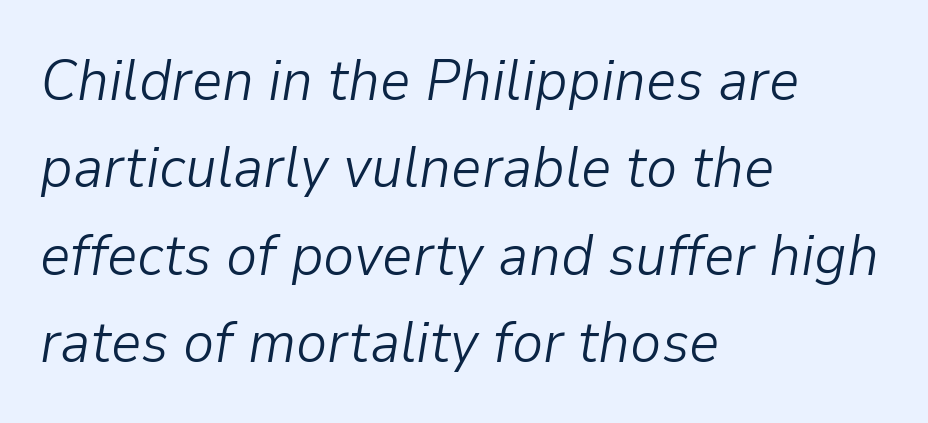
The image shows 59 px light type, italic (leaning right); set left-aligned, normal line spacing (1.48x), normal letter spacing, not underlined; low stroke contrast and a medium x-height.
